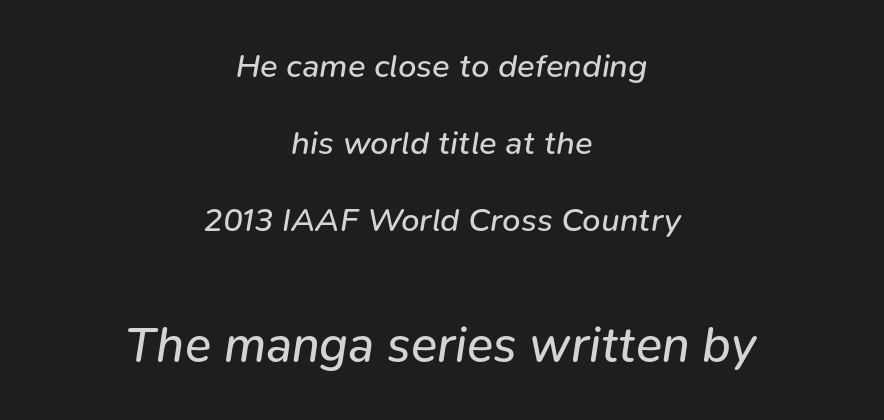
Q: Is the text bold? A: No.
Q: Is the text italic (slanted)? A: Yes, it leans right by about 9 degrees.
Q: Is the text underlined? A: No.
Q: How is the paragraph aligned? A: Centered.
Q: Is the spacing between letters normal or unusually wide? A: Normal.
Q: Is the spacing between lines tight, normal or loose? A: Loose.
Q: Which block of text is set in a larger size, the first (top) or the second (bottom)? A: The second (bottom) one.
Q: Width (condensed, normal, or wide)? A: Normal.
Q: Stroke contrast? A: Low.
Q: x-height? A: Medium.
Q: Monospaced? A: No.
